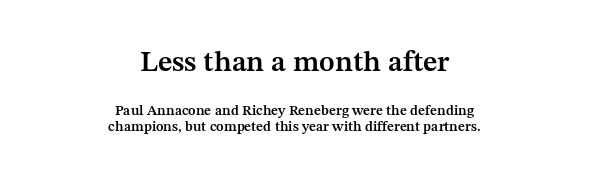
Q: Is the text bold? A: Semi-bold.
Q: Is the text italic (slanted)? A: No, it is upright.
Q: Is the typeface a serif or a sans-serif typeface? A: Serif.
Q: Is the text underlined? A: No.
Q: How is the paragraph aligned? A: Centered.
Q: Is the spacing between letters normal or unusually wide? A: Normal.
Q: Is the spacing between lines tight, normal or loose? A: Tight.
Q: Which block of text is set in a larger size, the first (top) or the second (bottom)? A: The first (top) one.
Q: Width (condensed, normal, or wide)? A: Normal.
Q: Stroke contrast? A: Medium.
Q: x-height? A: Medium.
Q: Monospaced? A: No.
